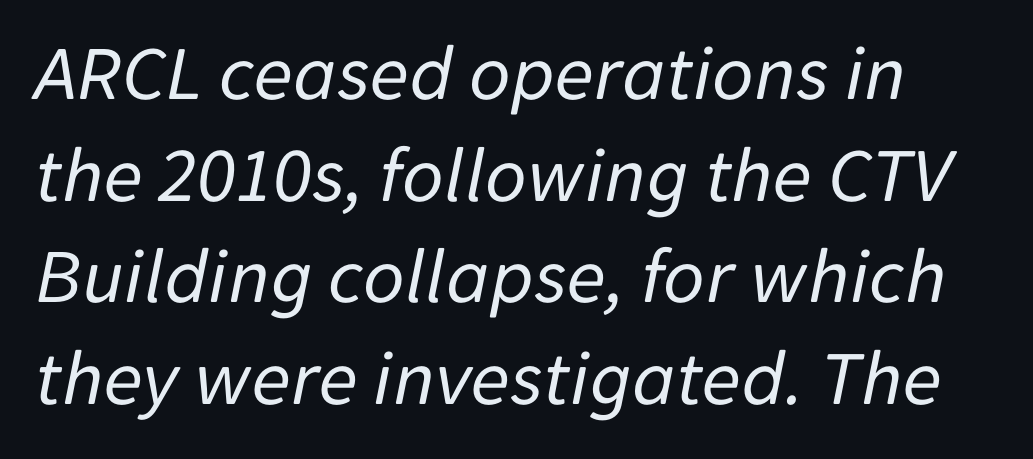
{"italic": "yes", "lean": "right", "slant_degrees": 11, "bold": "no", "weight": "regular", "width": "normal", "stroke_contrast": "low", "x_height": "medium", "monospaced": "no", "underline": "no", "line_spacing": "normal", "line_spacing_ratio": 1.27, "letter_spacing": "normal", "letter_spacing_em": 0.0, "glyph_px": 80}
